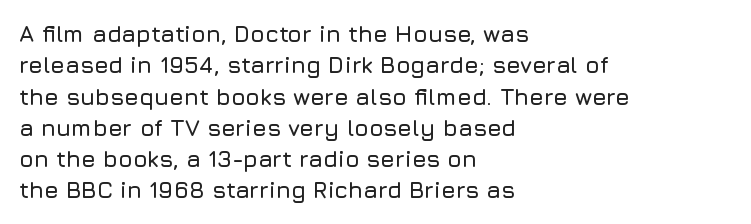
The image shows 23 px text type, upright; set left-aligned, normal line spacing (1.36x), normal letter spacing, not underlined.
